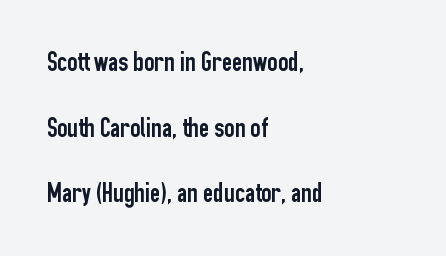
The image shows 28 px condensed sans-serif type, upright; set left-aligned, loose line spacing (2.34x), normal letter spacing, not underlined; low stroke contrast and a medium x-height.
